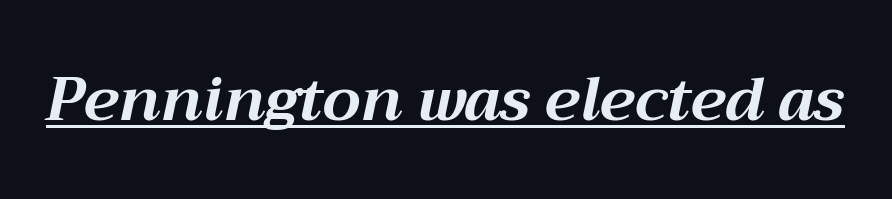
{"italic": "yes", "lean": "right", "slant_degrees": 12, "bold": "yes", "weight": "bold", "width": "normal", "stroke_contrast": "medium", "x_height": "medium", "monospaced": "no", "underline": "yes", "letter_spacing": "normal", "letter_spacing_em": 0.0, "glyph_px": 61}
